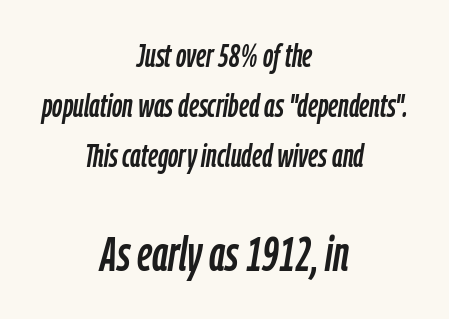
{"italic": "yes", "lean": "right", "slant_degrees": 9, "width": "condensed", "stroke_contrast": "low", "x_height": "medium", "monospaced": "no", "underline": "no", "align": "center", "line_spacing": "normal", "line_spacing_ratio": 1.56, "letter_spacing": "normal", "letter_spacing_em": 0.0, "larger_block": "second", "size_ratio": 1.5, "glyph_px": 48}
